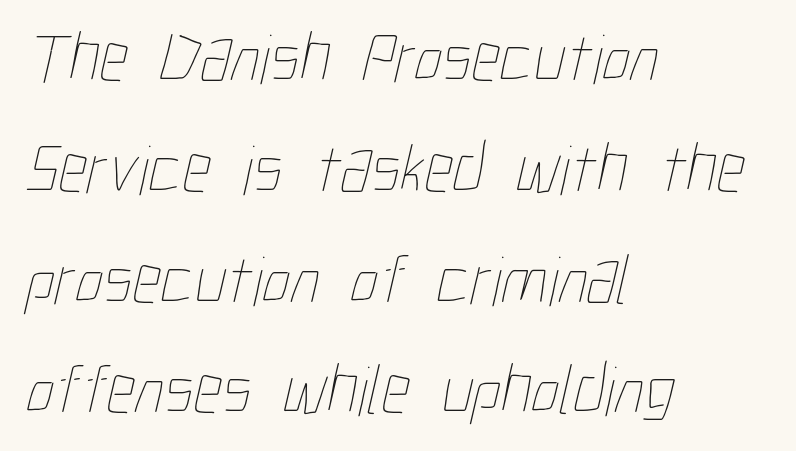
The image shows 71 px thin, condensed type; set left-aligned, normal line spacing (1.56x), normal letter spacing, not underlined; low stroke contrast and a medium x-height.
